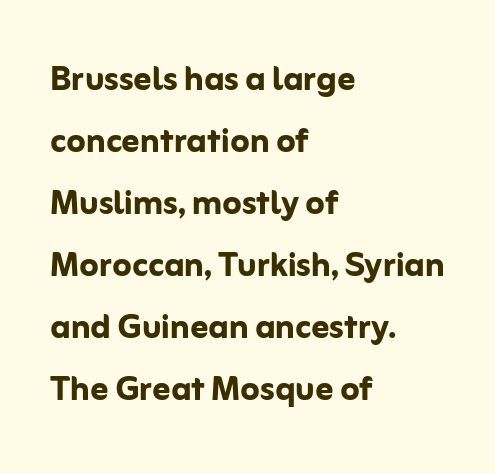
Does the copy run flush right? No — it runs flush left. Letter spacing: default. No word sits above an underline. Do the letters lean? They stand straight. Leading: standard. Students, this is bold: see how much ink each stroke carries.
